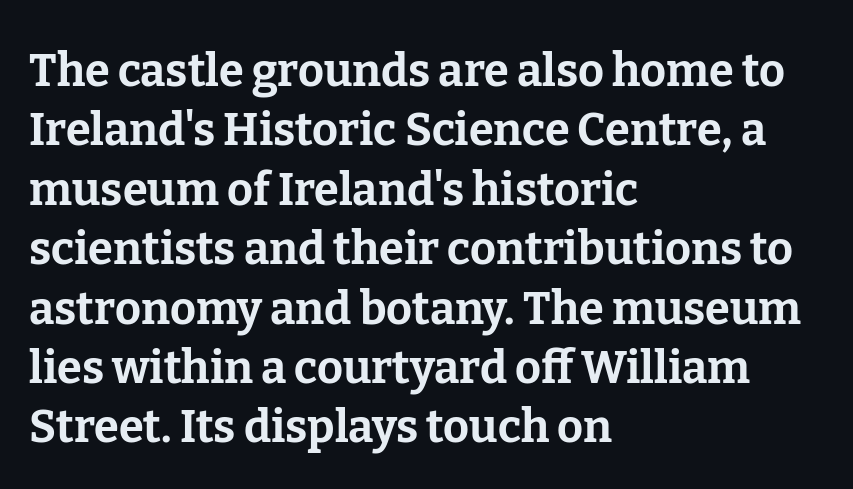
Q: Is the text bold? A: Yes.
Q: Is the text italic (slanted)? A: No, it is upright.
Q: Is the typeface a serif or a sans-serif typeface? A: Serif.
Q: Is the text underlined? A: No.
Q: How is the paragraph aligned? A: Left-aligned.
Q: Is the spacing between letters normal or unusually wide? A: Normal.
Q: Is the spacing between lines tight, normal or loose? A: Normal.
Q: Width (condensed, normal, or wide)? A: Normal.
Q: Stroke contrast? A: Low.
Q: x-height? A: Medium.
Q: Monospaced? A: No.
